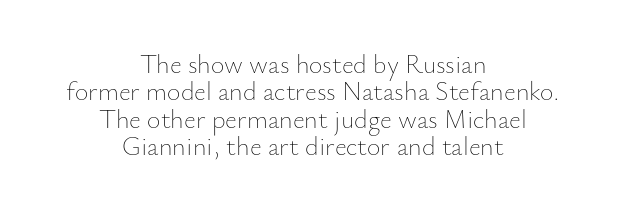
Q: Is the text bold? A: No.
Q: Is the text italic (slanted)? A: No, it is upright.
Q: Is the text underlined? A: No.
Q: How is the paragraph aligned? A: Centered.
Q: Is the spacing between letters normal or unusually wide? A: Normal.
Q: Is the spacing between lines tight, normal or loose? A: Tight.
